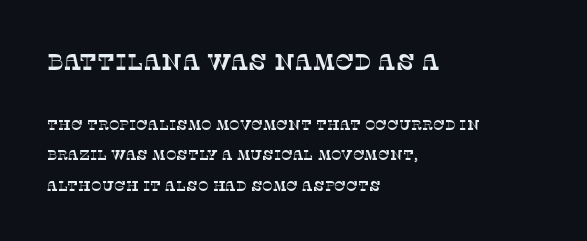
The image shows 23 px text type; set left-aligned, loose line spacing (2.18x), normal letter spacing, not underlined; the first (top) block is 1.64x larger.
